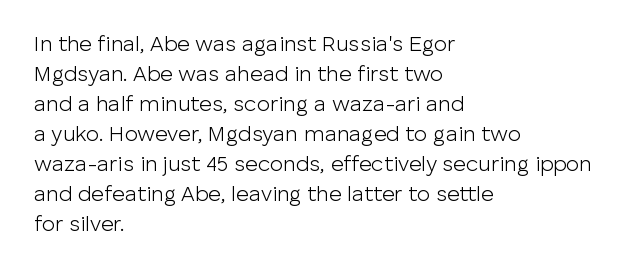
The image shows 22 px text type, upright; set left-aligned, normal line spacing (1.36x), normal letter spacing, not underlined.
